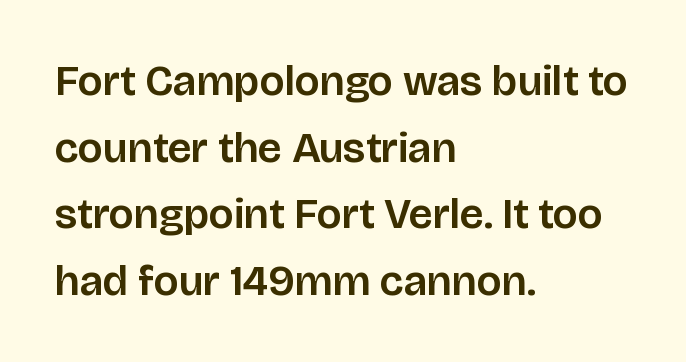
Q: Is the text italic (slanted)? A: No, it is upright.
Q: Is the typeface a serif or a sans-serif typeface? A: Sans-serif.
Q: Is the text underlined? A: No.
Q: How is the paragraph aligned? A: Left-aligned.
Q: Is the spacing between letters normal or unusually wide? A: Normal.
Q: Is the spacing between lines tight, normal or loose? A: Normal.
Q: Width (condensed, normal, or wide)? A: Normal.
Q: Stroke contrast? A: Low.
Q: x-height? A: Large.
Q: Monospaced? A: No.
